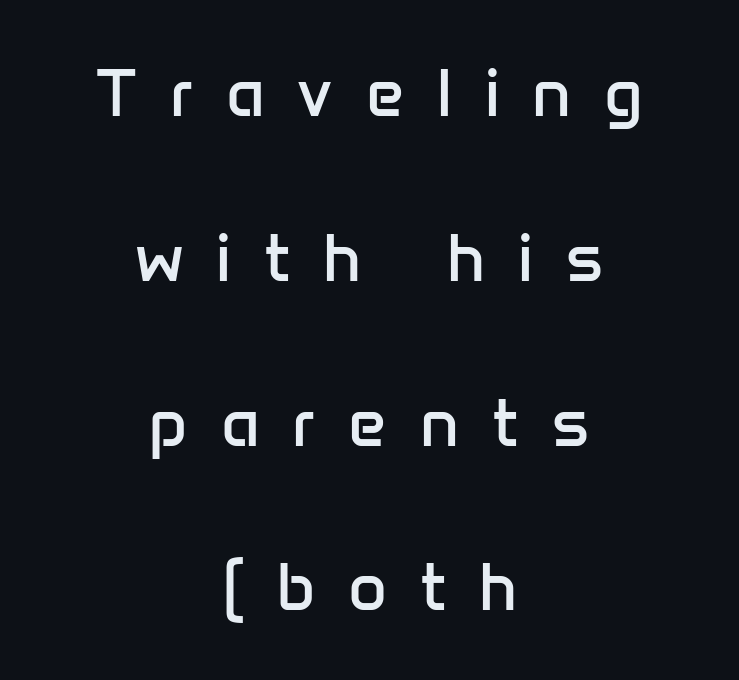
Q: Is the text bold? A: No.
Q: Is the text italic (slanted)? A: No, it is upright.
Q: Is the typeface a serif or a sans-serif typeface? A: Sans-serif.
Q: Is the text underlined? A: No.
Q: How is the paragraph aligned? A: Centered.
Q: Is the spacing between letters normal or unusually wide? A: Unusually wide.
Q: Is the spacing between lines tight, normal or loose? A: Loose.
Q: Width (condensed, normal, or wide)? A: Normal.
Q: Stroke contrast? A: Low.
Q: x-height? A: Medium.
Q: Monospaced? A: No.
